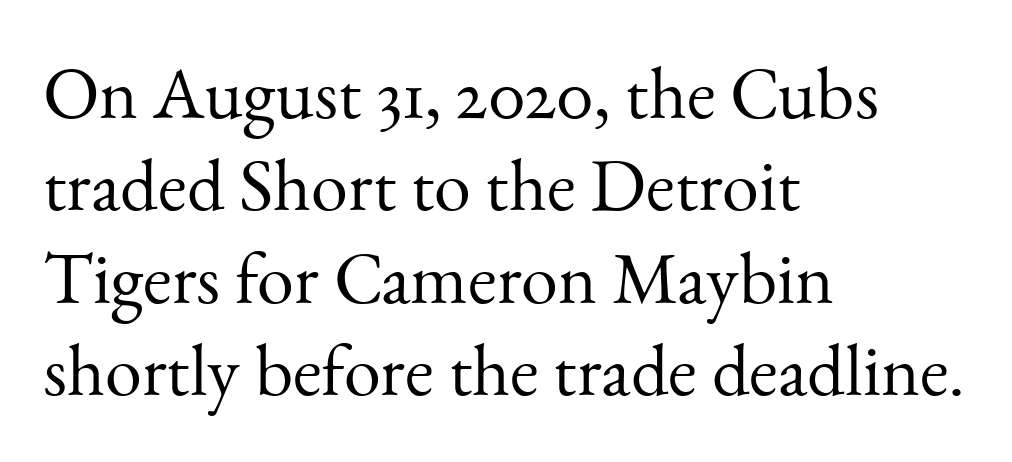
Q: Is the text bold? A: No.
Q: Is the text italic (slanted)? A: No, it is upright.
Q: Is the typeface a serif or a sans-serif typeface? A: Serif.
Q: Is the text underlined? A: No.
Q: How is the paragraph aligned? A: Left-aligned.
Q: Is the spacing between letters normal or unusually wide? A: Normal.
Q: Is the spacing between lines tight, normal or loose? A: Normal.
Q: Width (condensed, normal, or wide)? A: Normal.
Q: Stroke contrast? A: Medium.
Q: x-height? A: Small.
Q: Monospaced? A: No.
